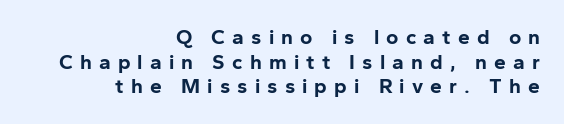
Heavy-handed strokes throughout: this text is bold. What stands out about the letter spacing? Its width — letters are far apart. The lettering holds an erect, upright posture throughout. Nobody drew a line under any word here.
